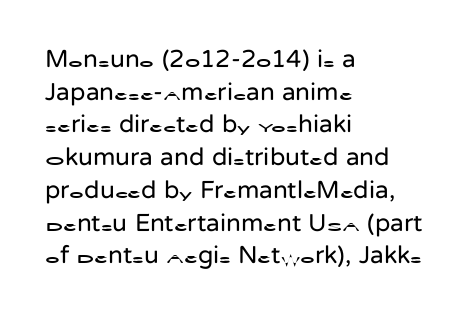
Q: Is the text bold? A: No.
Q: Is the text italic (slanted)? A: No, it is upright.
Q: Is the text underlined? A: No.
Q: How is the paragraph aligned? A: Left-aligned.
Q: Is the spacing between letters normal or unusually wide? A: Normal.
Q: Is the spacing between lines tight, normal or loose? A: Normal.
